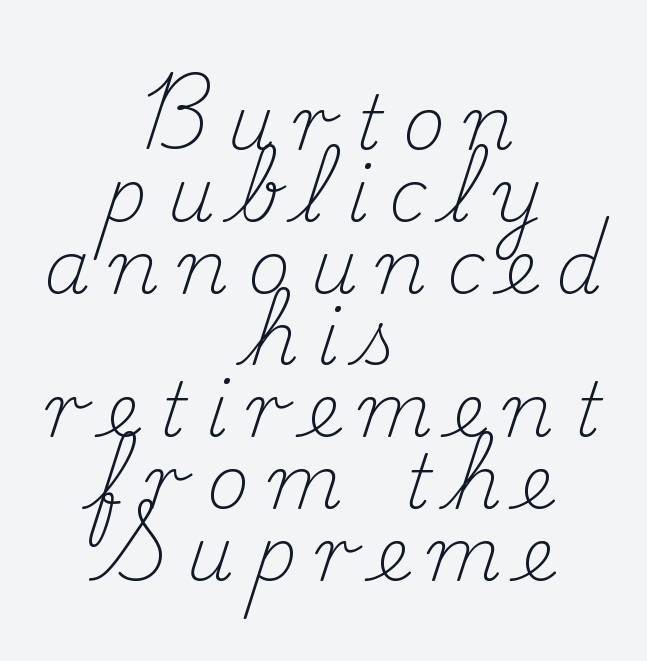
Q: Is the text bold? A: No.
Q: Is the text italic (slanted)? A: Yes.
Q: Is the typeface a serif or a sans-serif typeface? A: Serif.
Q: Is the text underlined? A: No.
Q: How is the paragraph aligned? A: Centered.
Q: Is the spacing between letters normal or unusually wide? A: Unusually wide.
Q: Is the spacing between lines tight, normal or loose? A: Tight.
Q: Width (condensed, normal, or wide)? A: Normal.
Q: Stroke contrast? A: Medium.
Q: x-height? A: Small.
Q: Monospaced? A: No.
